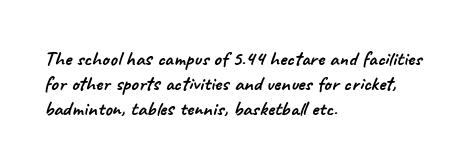
The setting favours the left margin, as ordinary paragraphs usually do. Honestly, the letter spacing is just normal — you wouldn't notice it. The words here are not underlined.
